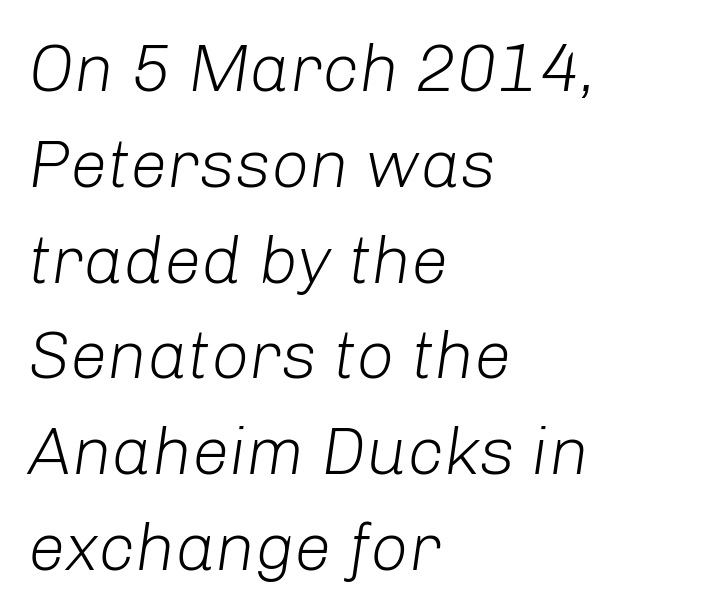
Q: Is the text bold? A: No.
Q: Is the text italic (slanted)? A: Yes, it leans right by about 8 degrees.
Q: Is the text underlined? A: No.
Q: How is the paragraph aligned? A: Left-aligned.
Q: Is the spacing between letters normal or unusually wide? A: Normal.
Q: Is the spacing between lines tight, normal or loose? A: Normal.
Q: Width (condensed, normal, or wide)? A: Normal.
Q: Stroke contrast? A: Low.
Q: x-height? A: Medium.
Q: Monospaced? A: No.
